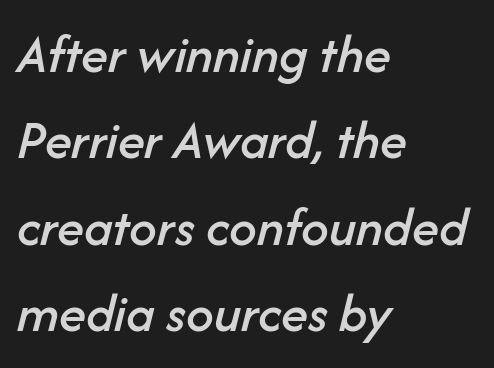
This sample has the flowing, uneven cadence of proportional lettering. Every character sits at an angle, as italics do. Clear beneath every line of the passage. Interline gaps are of average width in this sample. Look at the tracking — it's just the regular setting, nothing added. In CSS terms this would be text-align: left.
